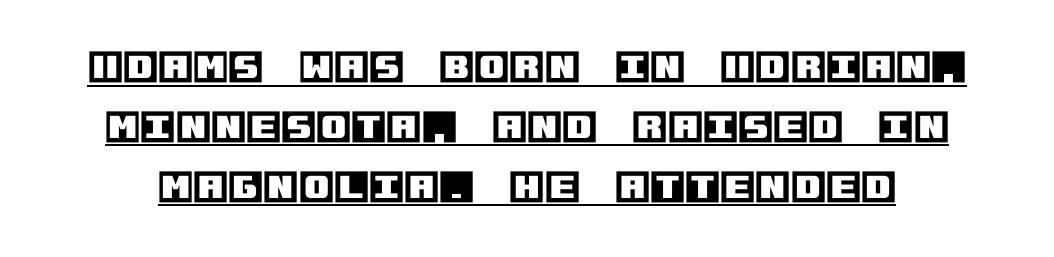
Underlined type. Reading down the column, the eye jumps a familiar distance to each next line. The tracking reads as untouched default to a designer's eye. Nope, not italic — everything's standing straight.
